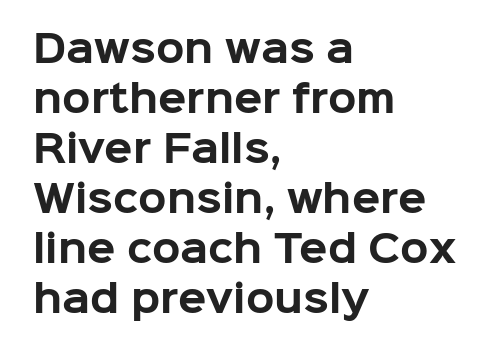
Quick note: interline space is typical. Ordinary non-slanted type is in use. Is the block centered? No — it sits flush against the left margin. Each letter's strokes conclude bluntly, with no projecting serifs.
